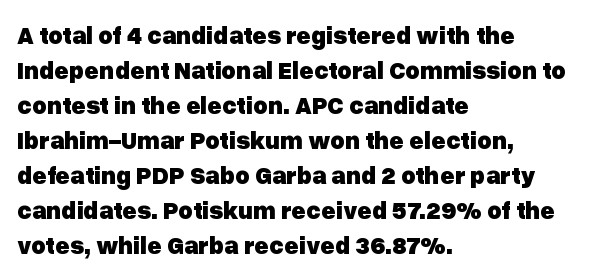
Nope, not italic — everything's standing straight. Regular leading. Teacher's note: observe the even left margin — that is flush-left alignment. The space beneath each line is pristine and unruled. Glyph-to-glyph distance matches everyday printed text.
